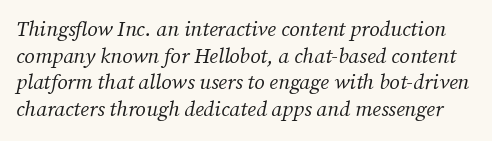
Q: Is the text bold? A: No.
Q: Is the text italic (slanted)? A: Yes, it leans right by about 12 degrees.
Q: Is the text underlined? A: No.
Q: Is the spacing between letters normal or unusually wide? A: Normal.
Q: Is the spacing between lines tight, normal or loose? A: Normal.
